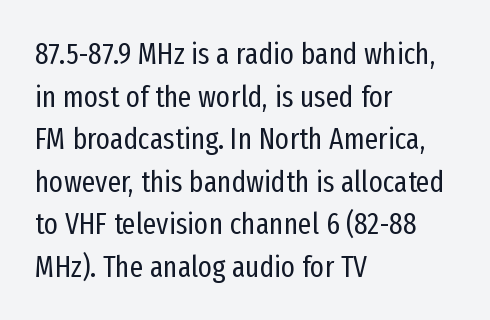
The image shows 30 px regular-weight, condensed sans-serif type, upright; set left-aligned, normal line spacing (1.42x), normal letter spacing, not underlined; low stroke contrast and a medium x-height.
